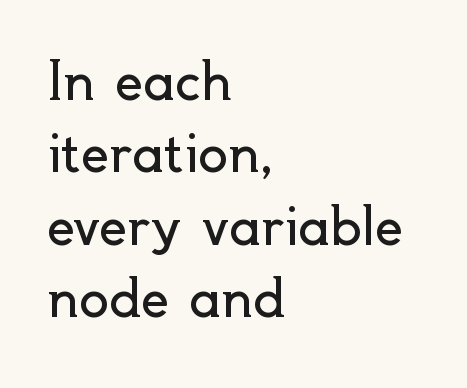
The typeface has the unassuming heft of standard copy or less. Note the varied advance widths — an 'i' is clearly narrower than an 'm'. A classic flush-left, rag-right setting is used for this passage. Only glyphs here, with clear space below each row.
